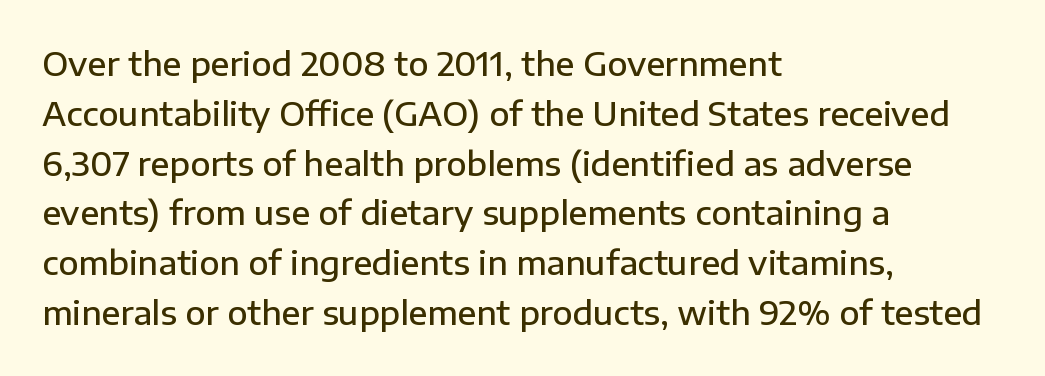
The image shows 33 px semibold sans-serif type, upright; set left-aligned, normal line spacing (1.51x), normal letter spacing, not underlined; low stroke contrast and a medium x-height.
